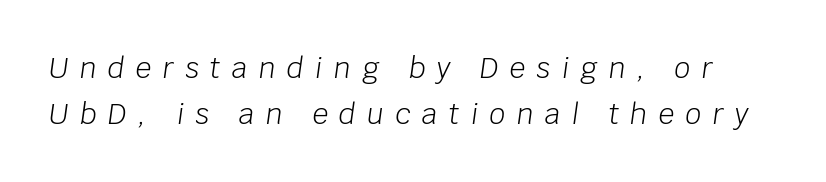
The image shows 28 px light type, italic (leaning right); set normal line spacing (1.64x), unusually wide letter spacing (+0.4 em), not underlined; low stroke contrast and a large x-height.
